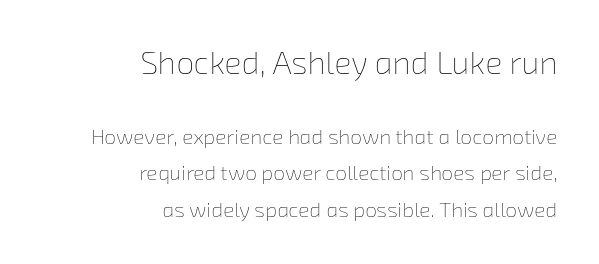
The image shows 32 px thin type; set right-aligned, line spacing 1.73x, normal letter spacing, not underlined; the first (top) block is 1.52x larger; low stroke contrast and a medium x-height.
